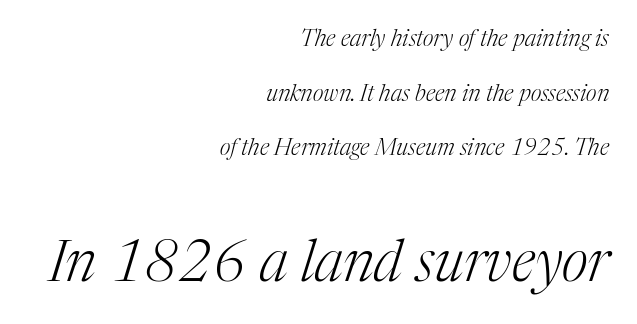
Spacing verdict: proportional, widths tailored to each character. Unmarked baselines from the first word to the last. Each line ends at the same right margin while the left side varies. This sample trades compactness for vertical openness between lines.
